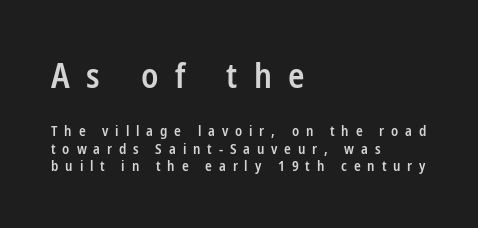
{"serif": "no", "italic": "no", "bold": "semi", "weight": "semibold", "width": "condensed", "stroke_contrast": "low", "x_height": "medium", "monospaced": "no", "underline": "no", "align": "left", "line_spacing": "normal", "line_spacing_ratio": 1.26, "letter_spacing": "wide", "letter_spacing_em": 0.49, "larger_block": "first", "size_ratio": 2.43, "glyph_px": 34}
